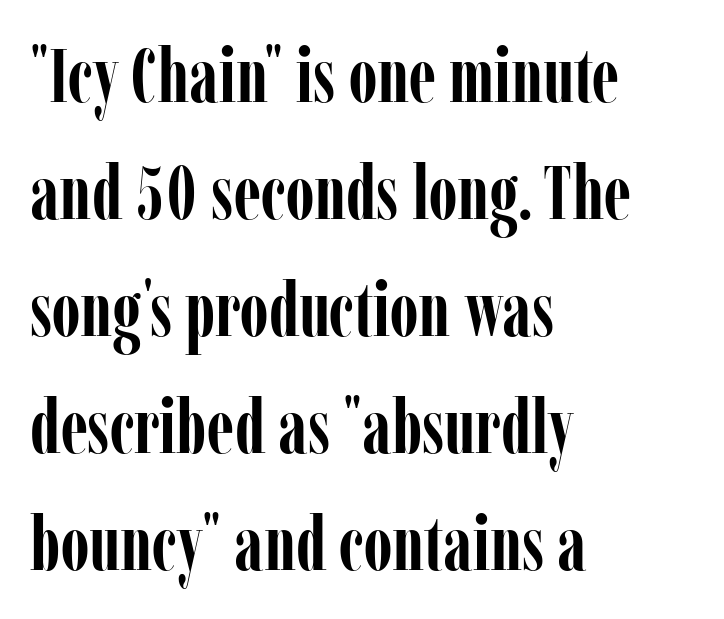
Q: Is the text bold? A: Yes.
Q: Is the text italic (slanted)? A: No, it is upright.
Q: Is the typeface a serif or a sans-serif typeface? A: Serif.
Q: Is the text underlined? A: No.
Q: How is the paragraph aligned? A: Left-aligned.
Q: Is the spacing between letters normal or unusually wide? A: Normal.
Q: Is the spacing between lines tight, normal or loose? A: Normal.
Q: Width (condensed, normal, or wide)? A: Condensed.
Q: Stroke contrast? A: Low.
Q: x-height? A: Medium.
Q: Monospaced? A: No.
